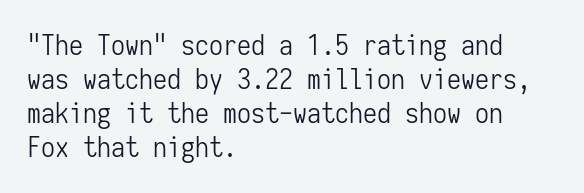
The image shows 28 px light, condensed sans-serif type, upright, monospaced; set left-aligned, line spacing 1.22x, normal letter spacing, not underlined; low stroke contrast and a medium x-height.
